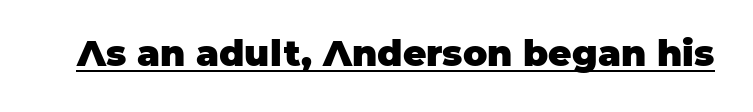
A typesetter would call this proportional, since set widths differ per character. Italic? Not at all — the glyphs are vertical. These words are printed bold, with thick strokes throughout. Tracking value appears to be zero — textbook default spacing.
